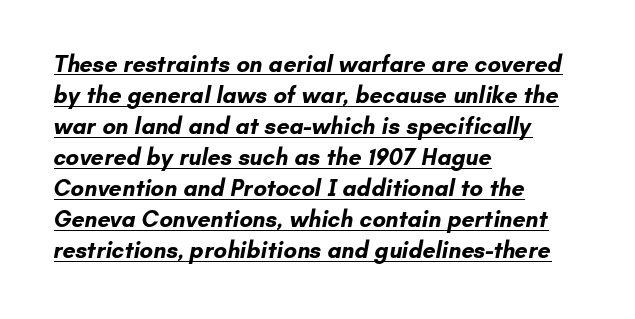
The image shows 23 px bold type; set left-aligned, normal line spacing (1.35x), normal letter spacing, underlined.
